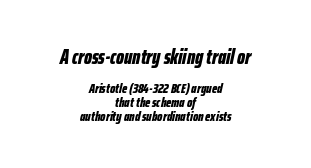
Descenders hang freely into open space. You could barely slide anything between these rows. Layout note: lines centered. This layout puts the oversized block above and the modest block below. The face used here has a pronounced slope to its letters.
